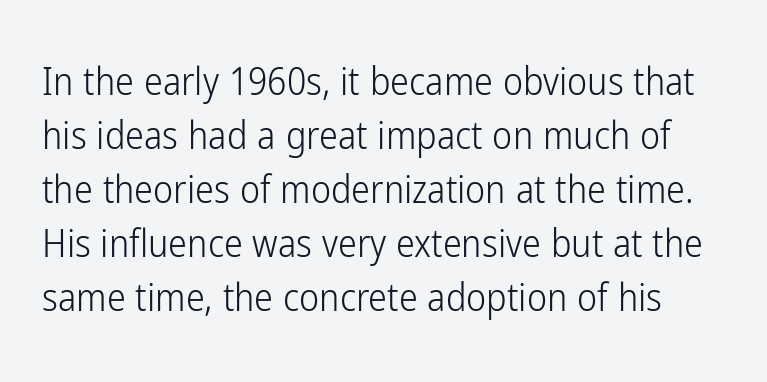
Words appear dense and cohesive because spacing is normal. No word sits above an underline. A typesetter would call this leading conventional body-copy spacing. No italicization has been applied; the sample stays upright.
